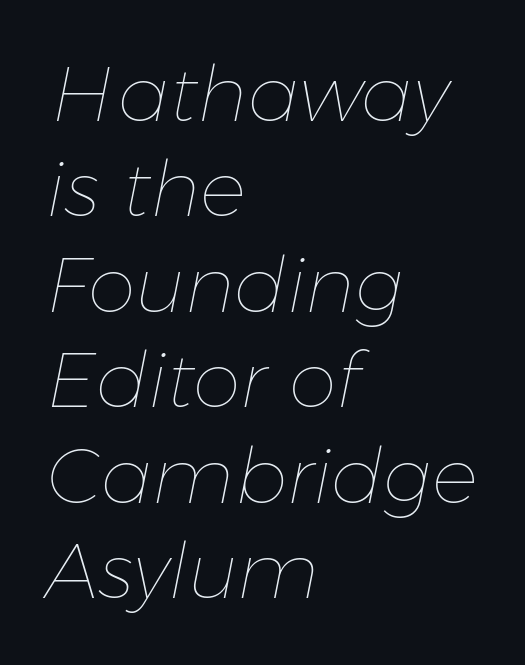
The image shows 77 px thin type, italic (leaning right); set left-aligned, line spacing 1.24x, normal letter spacing, not underlined; low stroke contrast and a medium x-height.
